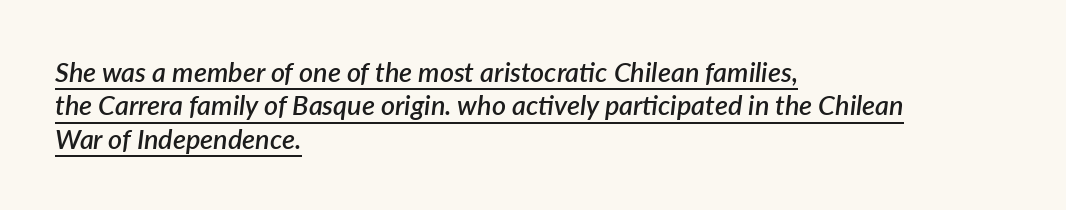
The image shows 27 px text type, italic (leaning right); set left-aligned, line spacing 1.24x, normal letter spacing, underlined.
